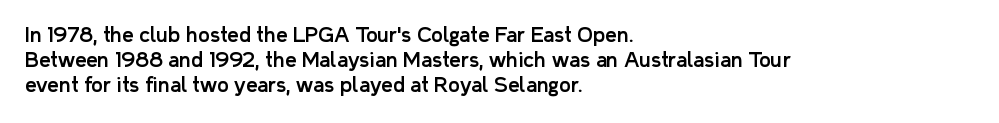
The space between consecutive lines is moderate. The area under the type is left untouched. The letters sit at their default tracking, neither squeezed nor spread. If you drew a line through each stem, it would be perfectly vertical. This rendering uses left alignment, leaving the right contour irregular.
